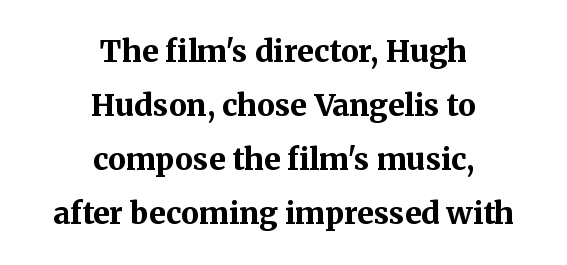
The image shows 30 px bold serif type, upright; set centered, line spacing 1.8x, normal letter spacing, not underlined; medium stroke contrast and a medium x-height.
